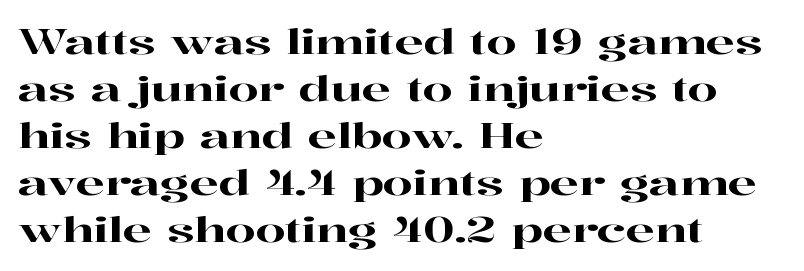
Q: Is the text italic (slanted)? A: No, it is upright.
Q: Is the typeface a serif or a sans-serif typeface? A: Serif.
Q: Is the text underlined? A: No.
Q: How is the paragraph aligned? A: Left-aligned.
Q: Is the spacing between letters normal or unusually wide? A: Normal.
Q: Is the spacing between lines tight, normal or loose? A: Normal.
Q: Width (condensed, normal, or wide)? A: Wide.
Q: Stroke contrast? A: High.
Q: x-height? A: Medium.
Q: Monospaced? A: No.
